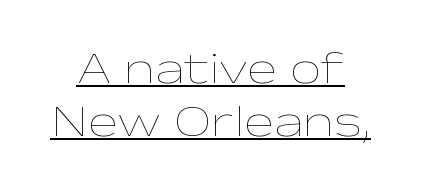
{"italic": "no", "bold": "no", "weight": "thin", "width": "wide", "stroke_contrast": "low", "x_height": "medium", "monospaced": "no", "underline": "yes", "line_spacing_ratio": 1.17, "letter_spacing": "normal", "letter_spacing_em": 0.0, "glyph_px": 45}
